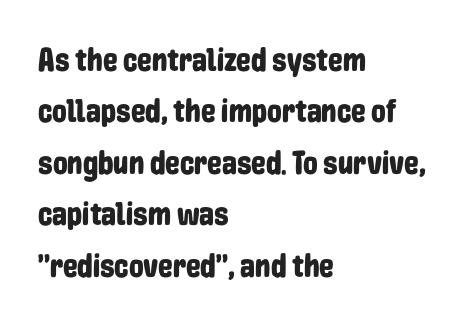
Q: Is the text italic (slanted)? A: No, it is upright.
Q: Is the typeface a serif or a sans-serif typeface? A: Sans-serif.
Q: Is the text underlined? A: No.
Q: How is the paragraph aligned? A: Left-aligned.
Q: Is the spacing between letters normal or unusually wide? A: Normal.
Q: Is the spacing between lines tight, normal or loose? A: Normal.
Q: Width (condensed, normal, or wide)? A: Condensed.
Q: Stroke contrast? A: Low.
Q: x-height? A: Medium.
Q: Monospaced? A: No.
